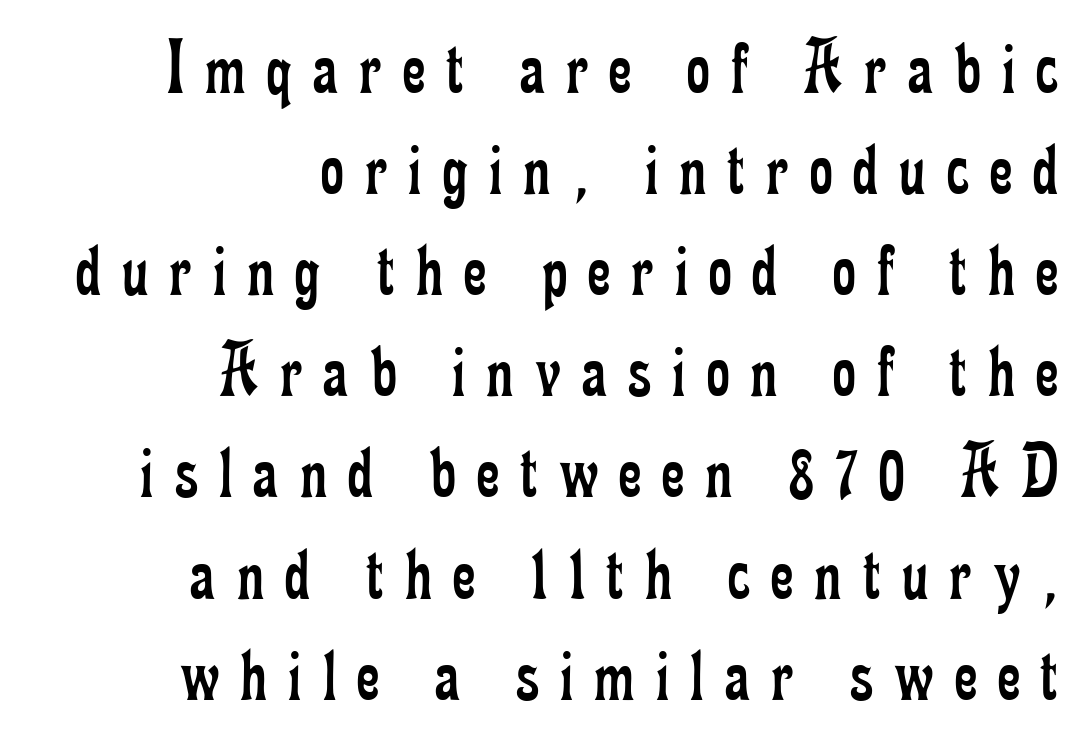
{"serif": "yes", "italic": "no", "bold": "no", "weight": "regular", "width": "condensed", "stroke_contrast": "low", "x_height": "small", "monospaced": "no", "underline": "no", "align": "right", "line_spacing": "normal", "line_spacing_ratio": 1.28, "letter_spacing": "wide", "letter_spacing_em": 0.27, "glyph_px": 79}
